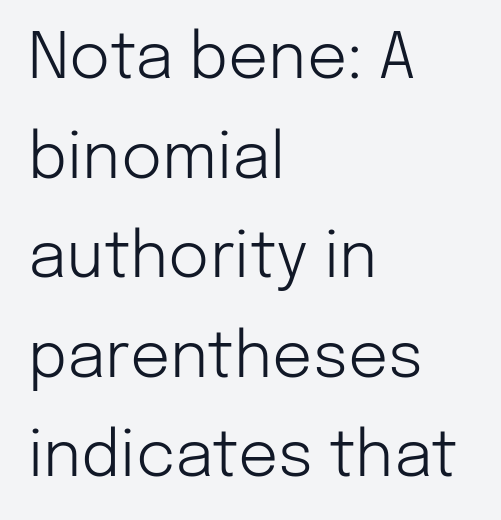
Q: Is the text bold? A: No.
Q: Is the text italic (slanted)? A: No, it is upright.
Q: Is the typeface a serif or a sans-serif typeface? A: Sans-serif.
Q: Is the text underlined? A: No.
Q: How is the paragraph aligned? A: Left-aligned.
Q: Is the spacing between letters normal or unusually wide? A: Normal.
Q: Is the spacing between lines tight, normal or loose? A: Normal.
Q: Width (condensed, normal, or wide)? A: Normal.
Q: Stroke contrast? A: Low.
Q: x-height? A: Medium.
Q: Monospaced? A: No.
